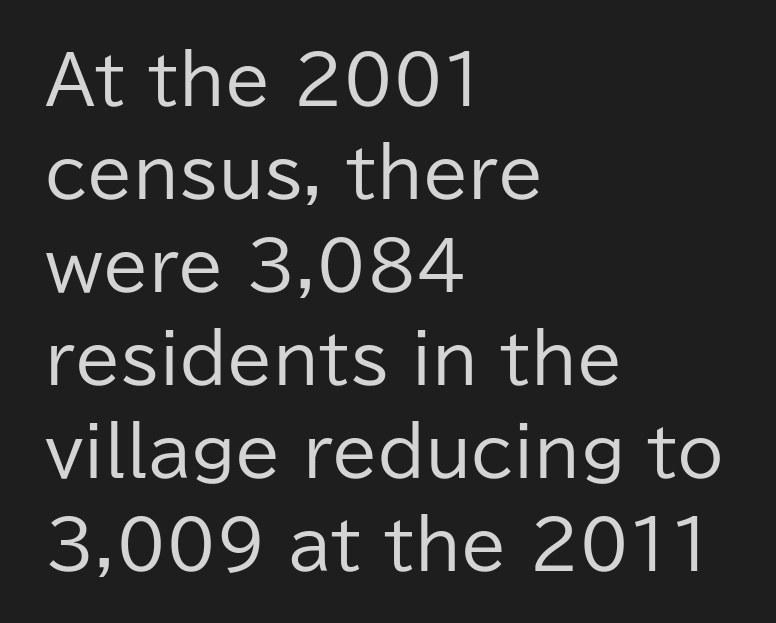
Q: Is the text bold? A: No.
Q: Is the text italic (slanted)? A: No, it is upright.
Q: Is the typeface a serif or a sans-serif typeface? A: Sans-serif.
Q: Is the text underlined? A: No.
Q: How is the paragraph aligned? A: Left-aligned.
Q: Is the spacing between letters normal or unusually wide? A: Normal.
Q: Is the spacing between lines tight, normal or loose? A: Normal.
Q: Width (condensed, normal, or wide)? A: Normal.
Q: Stroke contrast? A: Low.
Q: x-height? A: Medium.
Q: Monospaced? A: No.
